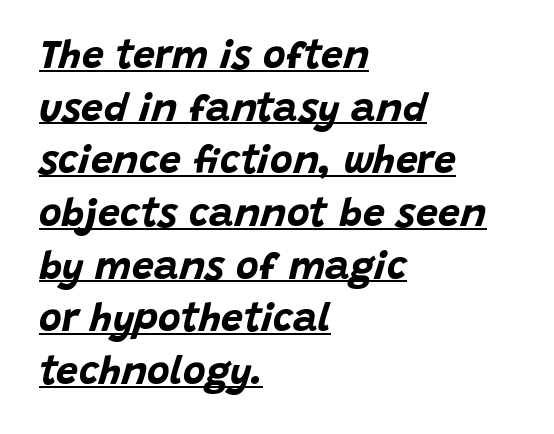
{"italic": "yes", "lean": "right", "slant_degrees": 15, "bold": "yes", "weight": "bold", "width": "normal", "stroke_contrast": "low", "x_height": "large", "monospaced": "no", "underline": "yes", "align": "left", "line_spacing": "normal", "line_spacing_ratio": 1.35, "letter_spacing": "normal", "letter_spacing_em": 0.0, "glyph_px": 39}
